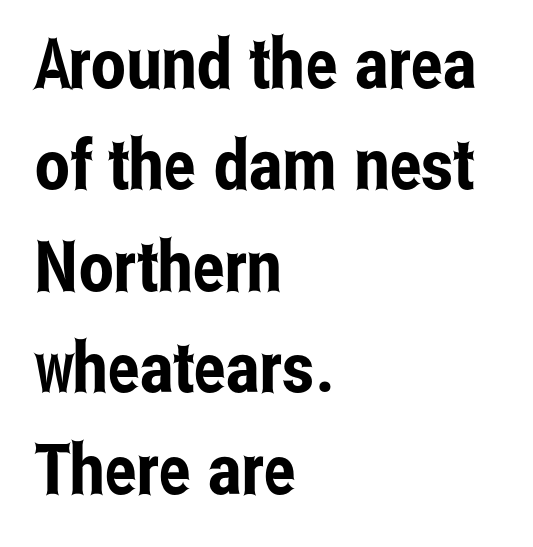
The image shows 70 px condensed sans-serif type, upright; set left-aligned, normal line spacing (1.45x), normal letter spacing, not underlined; low stroke contrast and a medium x-height.
